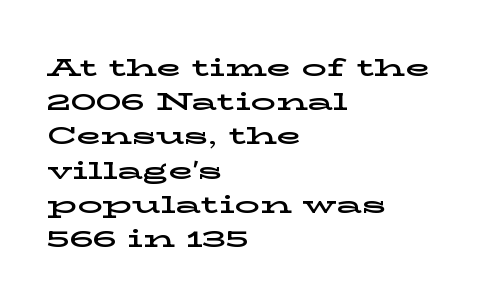
The image shows 25 px text type, upright; set left-aligned, normal line spacing (1.37x), normal letter spacing, not underlined.
